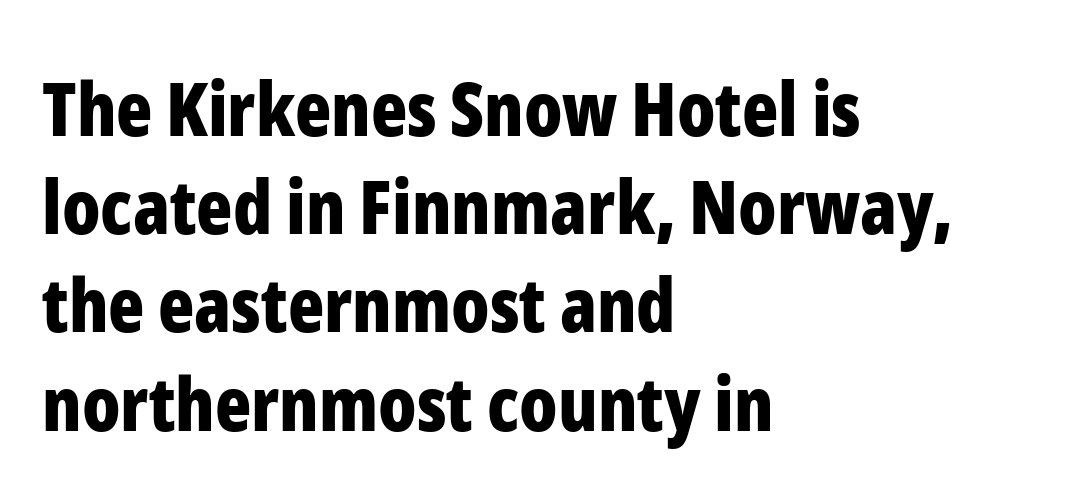
Q: Is the text bold? A: Yes.
Q: Is the text italic (slanted)? A: No, it is upright.
Q: Is the typeface a serif or a sans-serif typeface? A: Sans-serif.
Q: Is the text underlined? A: No.
Q: How is the paragraph aligned? A: Left-aligned.
Q: Is the spacing between letters normal or unusually wide? A: Normal.
Q: Is the spacing between lines tight, normal or loose? A: Normal.
Q: Width (condensed, normal, or wide)? A: Condensed.
Q: Stroke contrast? A: Low.
Q: x-height? A: Medium.
Q: Monospaced? A: No.
